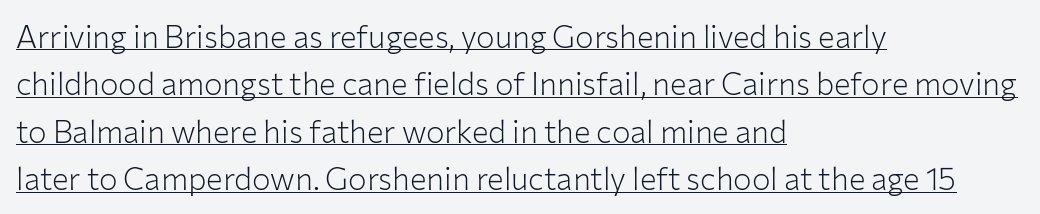
The image shows 31 px light sans-serif type, upright; set left-aligned, normal line spacing (1.53x), normal letter spacing, underlined; low stroke contrast and a medium x-height.
